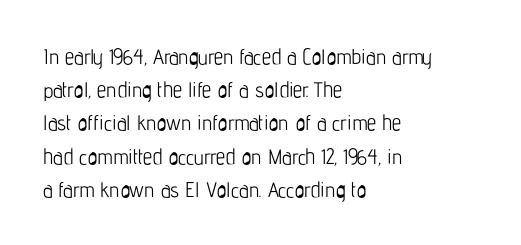
The face looks like a standard text weight, possibly lighter. Short and long lines alike share a common starting point at left. Vertically, the passage feels balanced, rows spaced as you'd expect. A bare baseline throughout the passage. Here the glyphs are tracked normally, forming tight word shapes.
